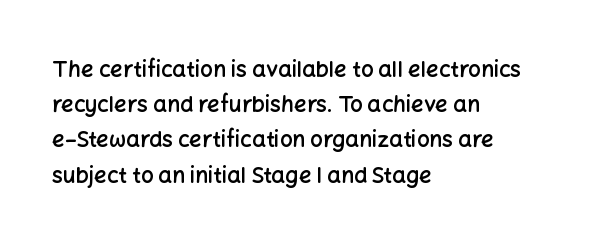
Q: Is the text bold? A: Semi-bold.
Q: Is the text italic (slanted)? A: No, it is upright.
Q: Is the text underlined? A: No.
Q: How is the paragraph aligned? A: Left-aligned.
Q: Is the spacing between letters normal or unusually wide? A: Normal.
Q: Is the spacing between lines tight, normal or loose? A: Normal.
